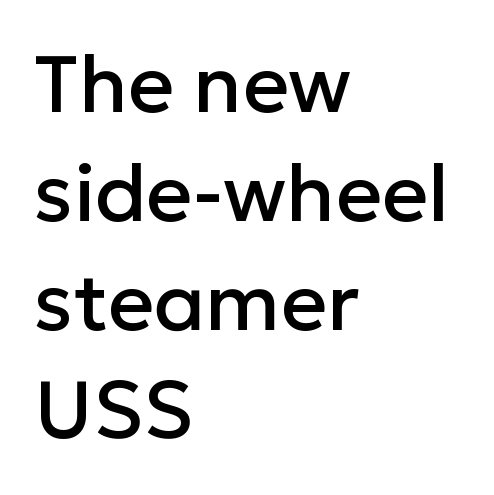
The image shows 80 px sans-serif type, upright; set left-aligned, normal line spacing (1.36x), normal letter spacing, not underlined; low stroke contrast and a medium x-height.
